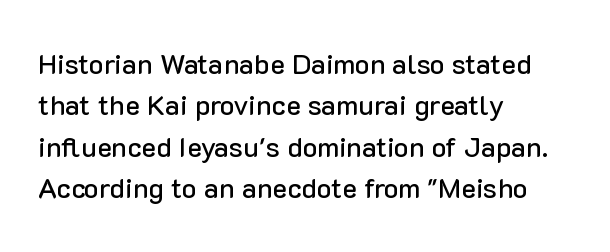
Left-aligned paragraph, ragged on the right. Notice how the stems are strictly vertical — no italics here. Varying glyph widths throughout — classic text-font behaviour. This block has exactly the height ordinary leading produces. Stroke terminals: plain, sans-serif. Glyph-to-glyph distance matches everyday printed text.
